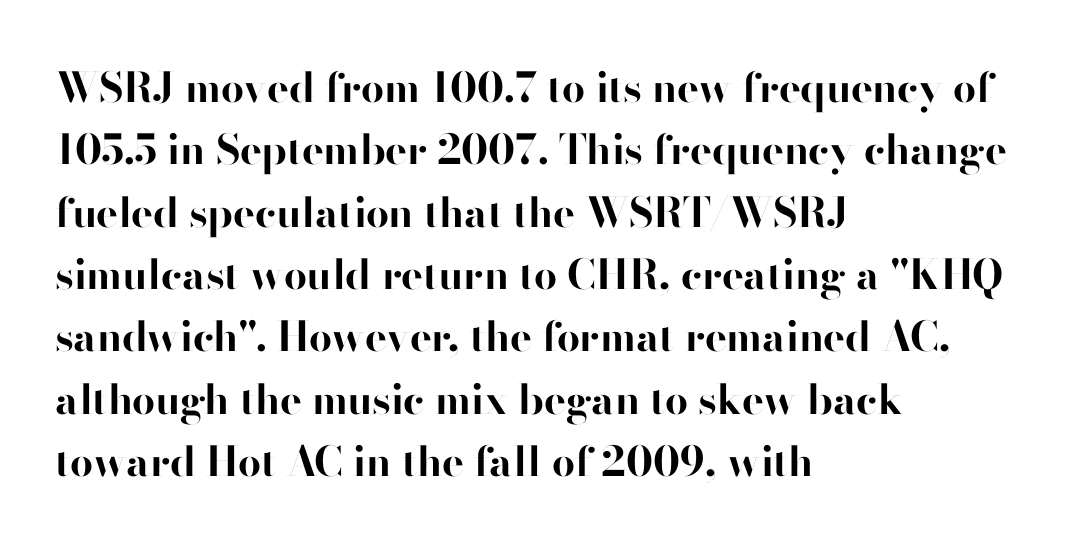
The passage shown is emphatically bold. The lines sit at an ordinary, default distance from one another. The letters advance in unequal steps, a hallmark of proportional type. No word sits above an underline.
